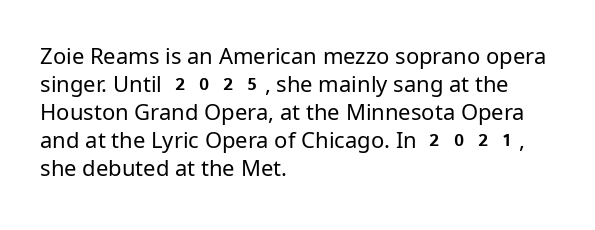
The image shows 22 px text type, upright; set left-aligned, normal line spacing (1.27x), normal letter spacing, not underlined.
